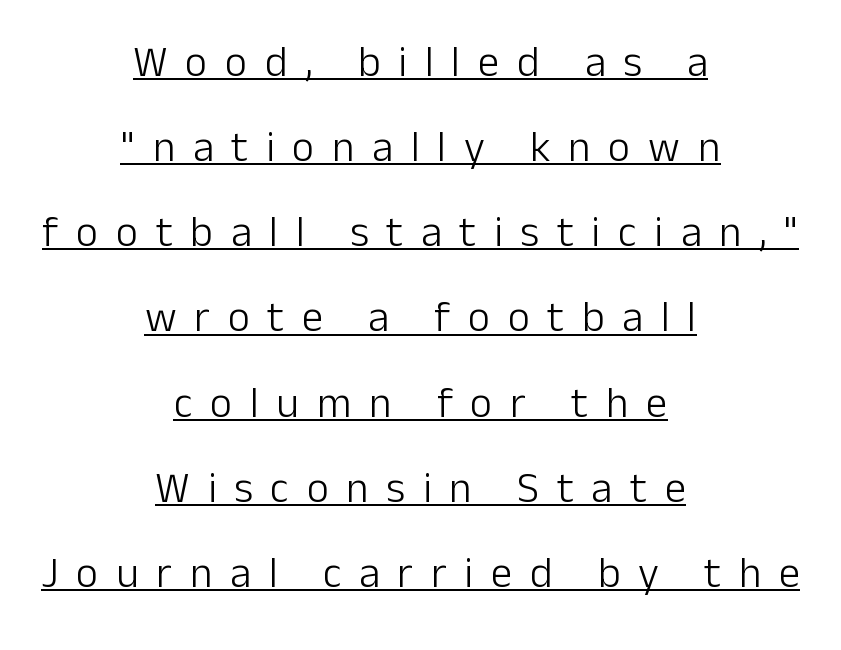
{"serif": "no", "italic": "no", "bold": "no", "weight": "light", "width": "normal", "stroke_contrast": "low", "x_height": "medium", "monospaced": "no", "underline": "yes", "align": "center", "line_spacing": "loose", "line_spacing_ratio": 1.98, "letter_spacing": "wide", "letter_spacing_em": 0.41, "glyph_px": 43}
